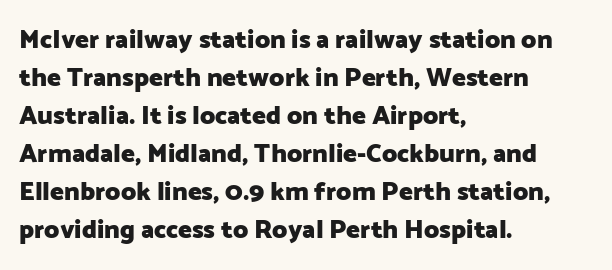
Horizontal alignment here is leftward, the default for most running prose. Nothing unusual about the tracking: characters are spaced as the font intends. Students, observe: this is what conventionally led text looks like. Does the lettering tilt? It doesn't — this is upright.
